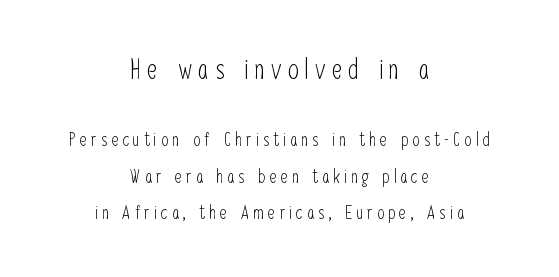
The image shows 28 px light, condensed sans-serif type, upright; set centered, loose line spacing (1.92x), unusually wide letter spacing (+0.22 em), not underlined; the first (top) block is 1.47x larger; low stroke contrast and a medium x-height.
